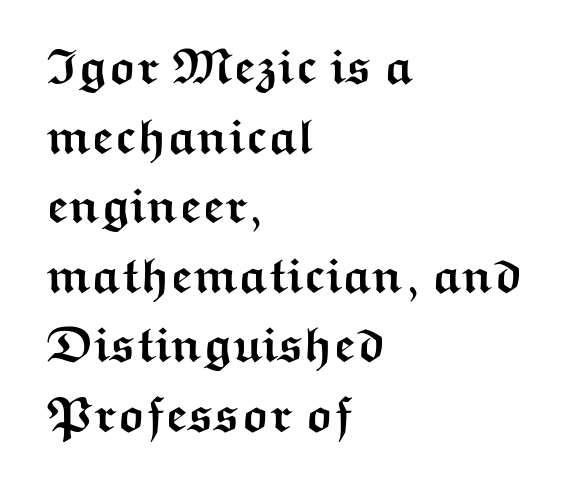
The image shows 49 px semibold, wide sans-serif type, upright; set left-aligned, normal line spacing (1.42x), normal letter spacing, not underlined; medium stroke contrast and a medium x-height.
